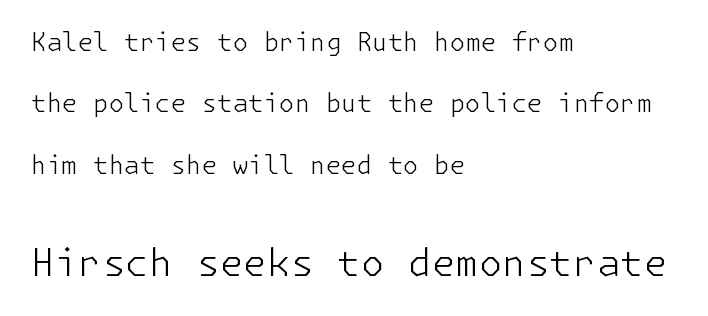
Each line starts at the same left margin while the right side varies. Stroke terminals: plain, sans-serif. This sample trades compactness for vertical openness between lines. Unmarked baselines from the first word to the last. The horizontal fit of the characters is conventional and even. A quiet, ordinary-to-light weight characterises the typeface.
